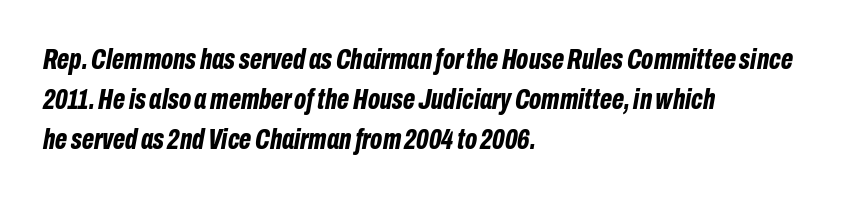
Q: Is the text bold? A: Yes.
Q: Is the text italic (slanted)? A: Yes, it leans right by about 10 degrees.
Q: Is the text underlined? A: No.
Q: How is the paragraph aligned? A: Left-aligned.
Q: Is the spacing between letters normal or unusually wide? A: Normal.
Q: Is the spacing between lines tight, normal or loose? A: Normal.
Q: Width (condensed, normal, or wide)? A: Condensed.
Q: Stroke contrast? A: Low.
Q: x-height? A: Medium.
Q: Monospaced? A: No.
